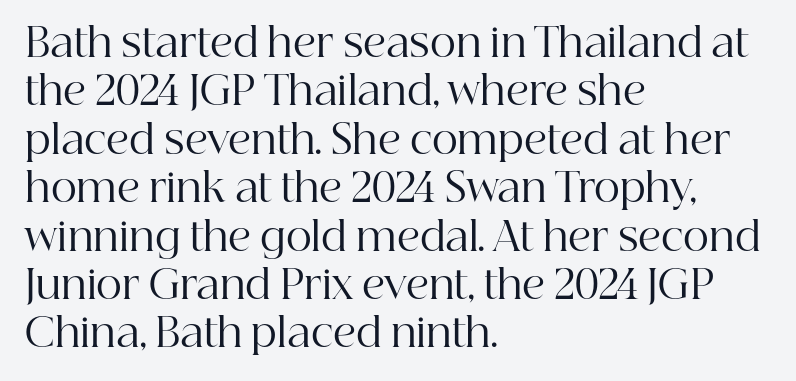
{"serif": "yes", "italic": "no", "bold": "no", "weight": "regular", "width": "normal", "stroke_contrast": "high", "x_height": "medium", "monospaced": "no", "underline": "no", "align": "left", "line_spacing_ratio": 1.21, "letter_spacing": "normal", "letter_spacing_em": 0.0, "glyph_px": 40}
